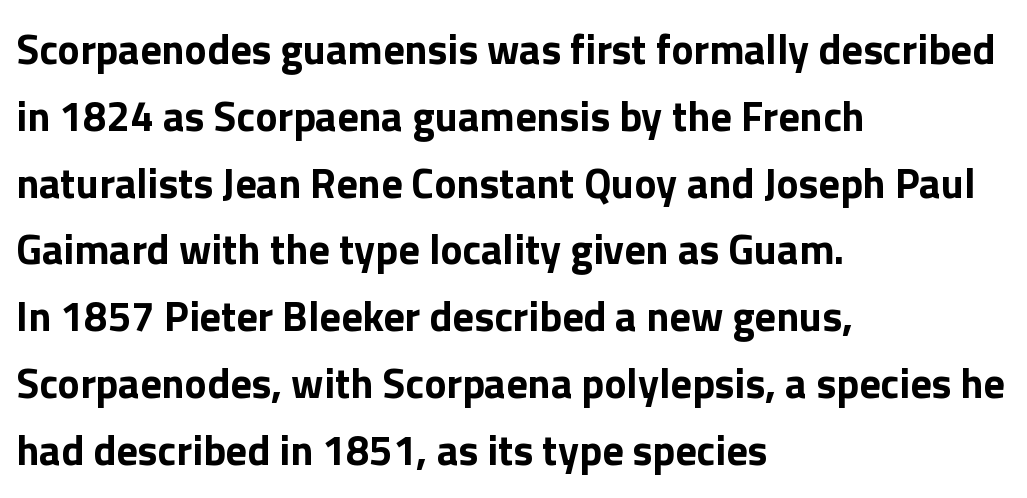
Q: Is the text bold? A: Yes.
Q: Is the text italic (slanted)? A: No, it is upright.
Q: Is the typeface a serif or a sans-serif typeface? A: Sans-serif.
Q: Is the text underlined? A: No.
Q: How is the paragraph aligned? A: Left-aligned.
Q: Is the spacing between letters normal or unusually wide? A: Normal.
Q: Is the spacing between lines tight, normal or loose? A: Normal.
Q: Width (condensed, normal, or wide)? A: Normal.
Q: Stroke contrast? A: Low.
Q: x-height? A: Medium.
Q: Monospaced? A: No.
